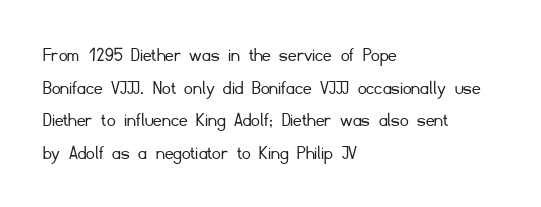
The axis of the letterforms is exactly vertical. Here the glyphs are tracked normally, forming tight word shapes. Descenders hang freely into open space. Line beginnings align vertically; line endings do not. The rows are spaced the way most documents space them.
